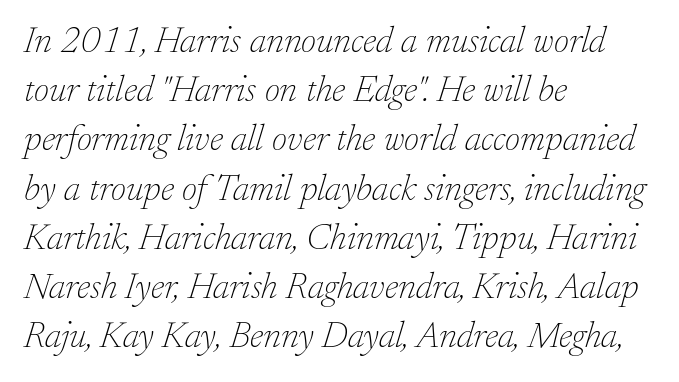
Q: Is the text bold? A: No.
Q: Is the text italic (slanted)? A: Yes, it leans right by about 17 degrees.
Q: Is the typeface a serif or a sans-serif typeface? A: Serif.
Q: Is the text underlined? A: No.
Q: How is the paragraph aligned? A: Left-aligned.
Q: Is the spacing between letters normal or unusually wide? A: Normal.
Q: Is the spacing between lines tight, normal or loose? A: Normal.
Q: Width (condensed, normal, or wide)? A: Normal.
Q: Stroke contrast? A: Low.
Q: x-height? A: Small.
Q: Monospaced? A: No.
